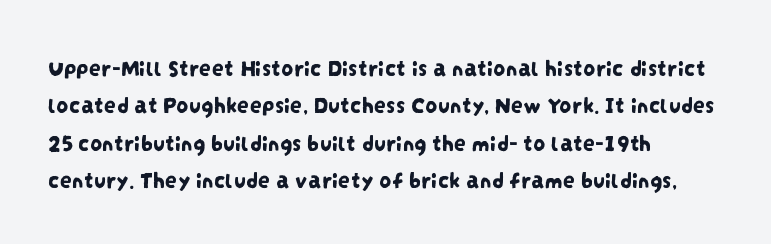
Q: Is the text underlined? A: No.
Q: How is the paragraph aligned? A: Left-aligned.
Q: Is the spacing between letters normal or unusually wide? A: Normal.
Q: Is the spacing between lines tight, normal or loose? A: Normal.
